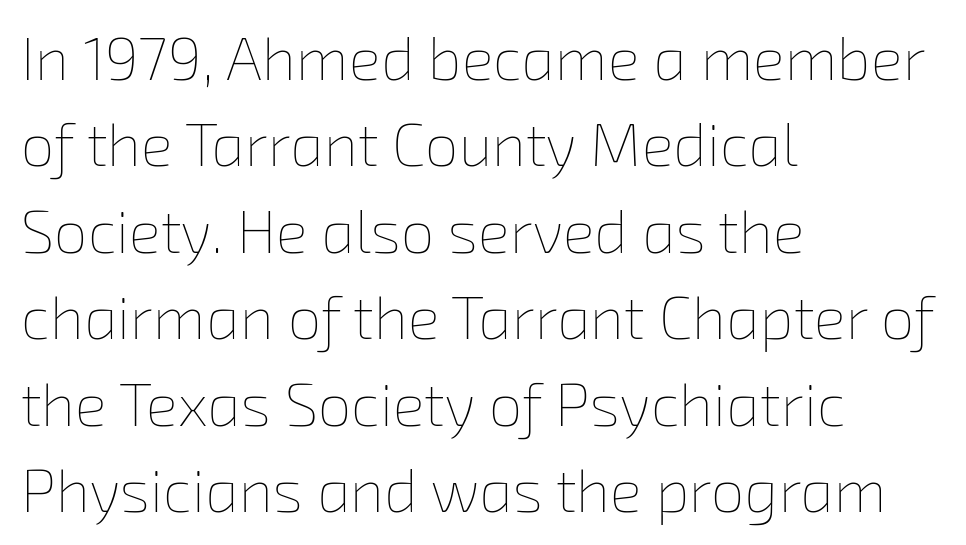
The image shows 60 px thin type; set left-aligned, normal line spacing (1.44x), normal letter spacing, not underlined; low stroke contrast and a medium x-height.
